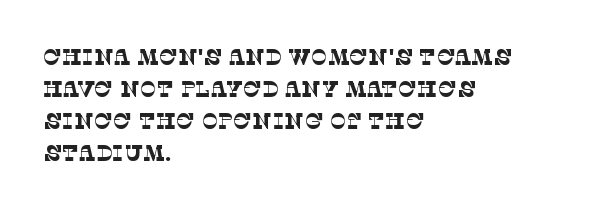
The image shows 22 px text type; set left-aligned, normal line spacing (1.45x), normal letter spacing, not underlined.
